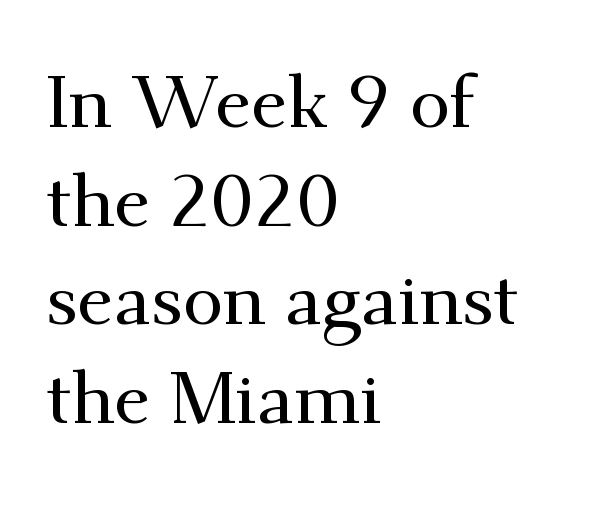
This block has exactly the height ordinary leading produces. Note the varied advance widths — an 'i' is clearly narrower than an 'm'. The font's upright variant was chosen for this text. This rendering leaves character spacing at its baseline value. The glyphs in this specimen are seriffed.
